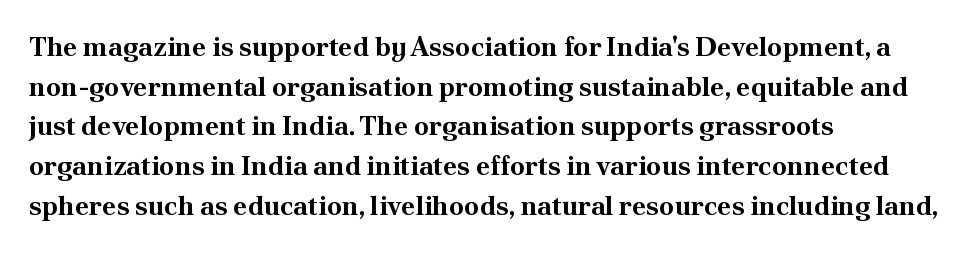
The glyphs are unaccompanied by any horizontal stroke below them. The characters look thick and weighty, a clear bold. Horizontally, the lines are justified to the leading edge only. Successive baselines arrive at the customary interval. Ordinary non-slanted type is in use.
